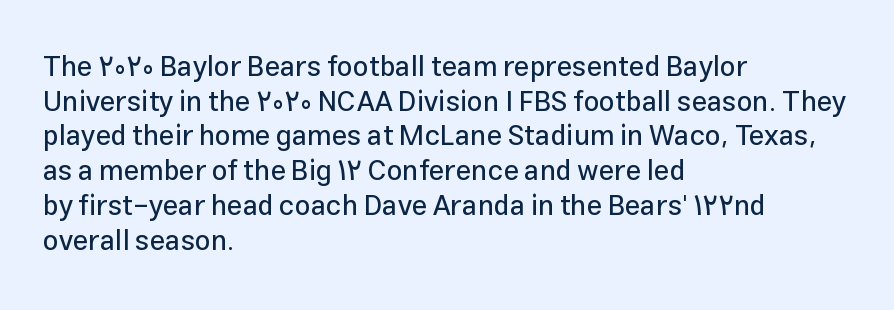
Q: Is the text italic (slanted)? A: No, it is upright.
Q: Is the typeface a serif or a sans-serif typeface? A: Sans-serif.
Q: Is the text underlined? A: No.
Q: How is the paragraph aligned? A: Left-aligned.
Q: Is the spacing between letters normal or unusually wide? A: Normal.
Q: Width (condensed, normal, or wide)? A: Normal.
Q: Stroke contrast? A: Low.
Q: x-height? A: Medium.
Q: Monospaced? A: No.
